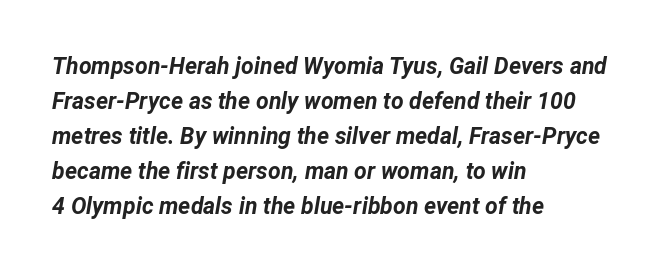
The image shows 23 px bold type, italic (leaning right); set left-aligned, normal line spacing (1.52x), normal letter spacing, not underlined.
